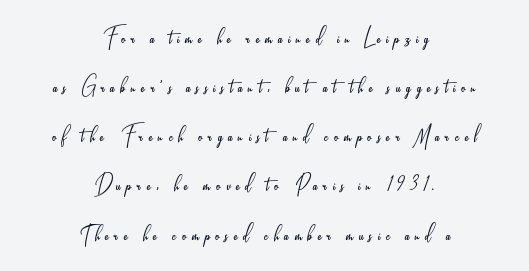
Casual observation: everything's sitting right in the middle. The gap between lines stays unmarked. Ink coverage per letter is moderate at most.
